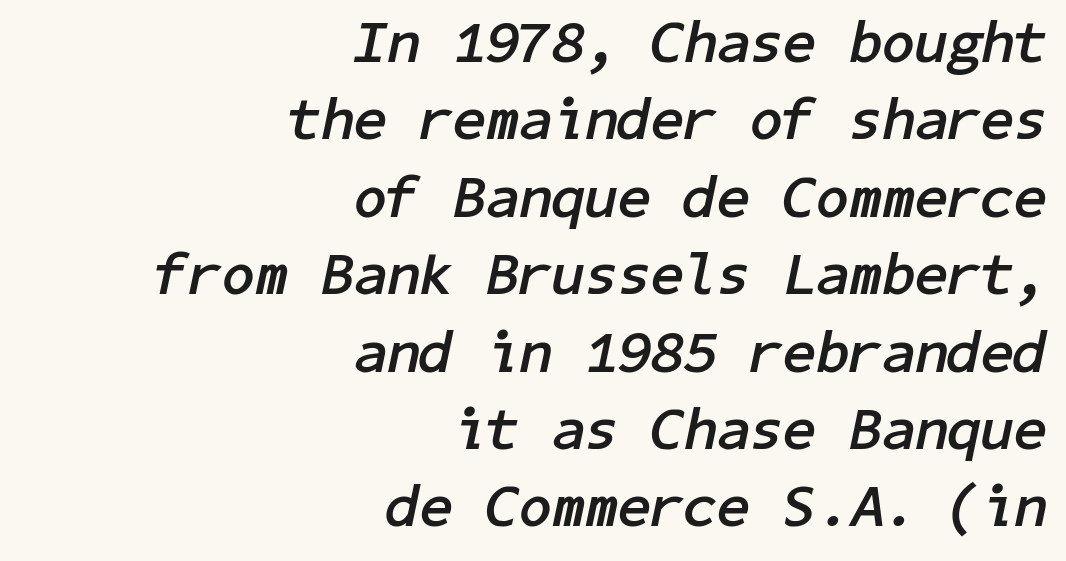
The text carries the slant typical of an italic or oblique font. These lines keep a tight, regular rhythm from letter to letter. Descenders are the only things crossing below the line. Caption: bold face, heavy strokes.
